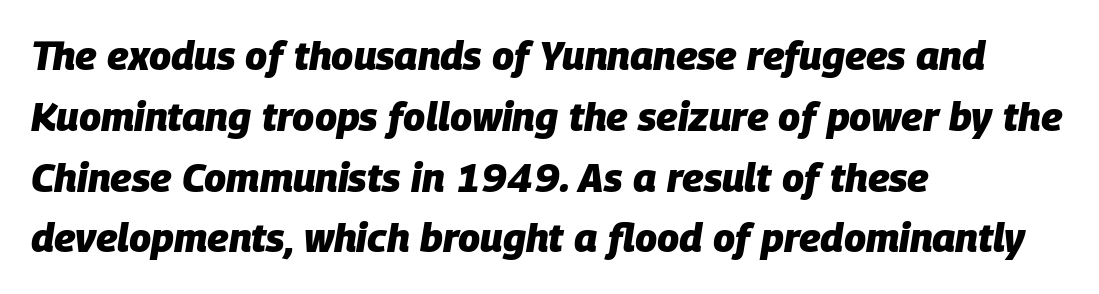
A normal amount of white space separates one row of letters from the next. Varying glyph widths throughout — classic text-font behaviour. In terms of letterspacing, this is plain default setting. Compared with a centered layout, this one pins lines to the left instead. You'd pick this weight for a headline — it's a proper bold. Style check: oblique.
